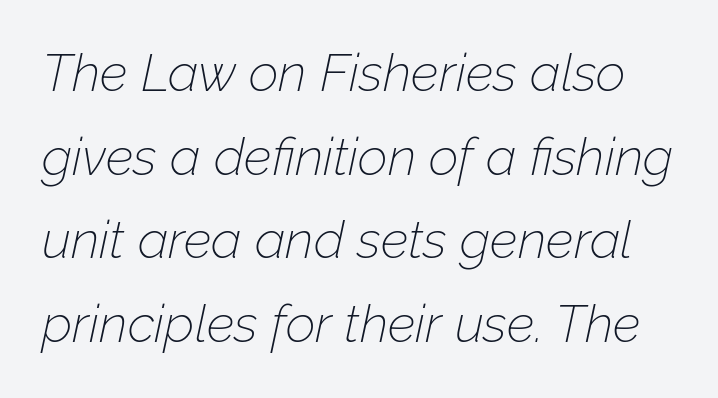
Q: Is the text bold? A: No.
Q: Is the text italic (slanted)? A: Yes, it leans right by about 12 degrees.
Q: Is the text underlined? A: No.
Q: Is the spacing between letters normal or unusually wide? A: Normal.
Q: Is the spacing between lines tight, normal or loose? A: Normal.
Q: Width (condensed, normal, or wide)? A: Normal.
Q: Stroke contrast? A: Low.
Q: x-height? A: Medium.
Q: Monospaced? A: No.
